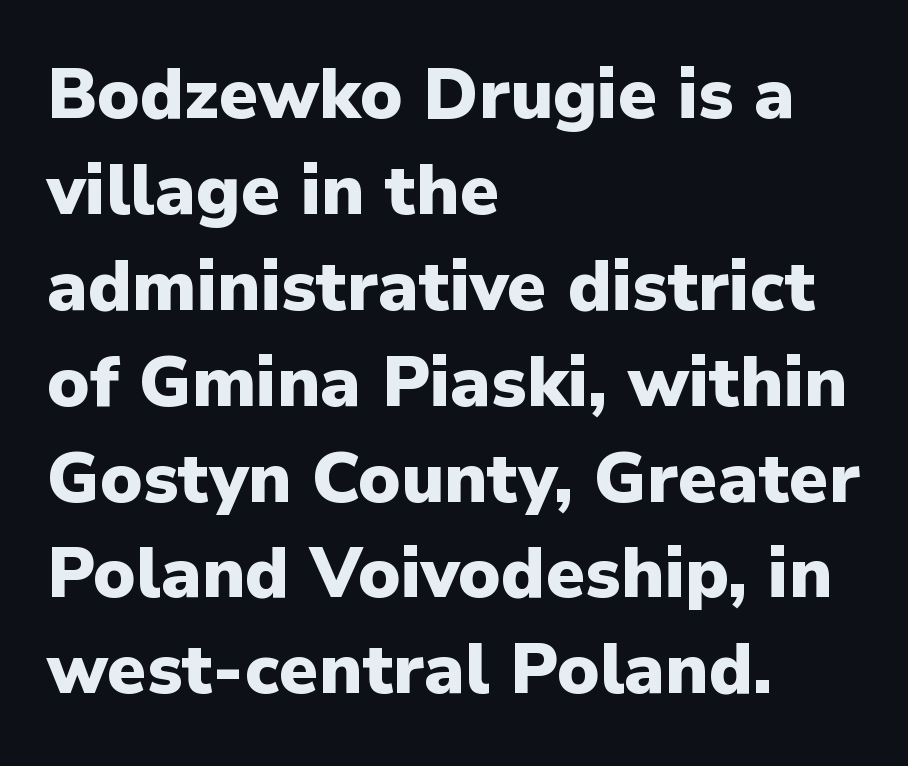
The image shows 70 px heavy sans-serif type, upright; set left-aligned, normal line spacing (1.37x), normal letter spacing, not underlined; low stroke contrast and a medium x-height.
